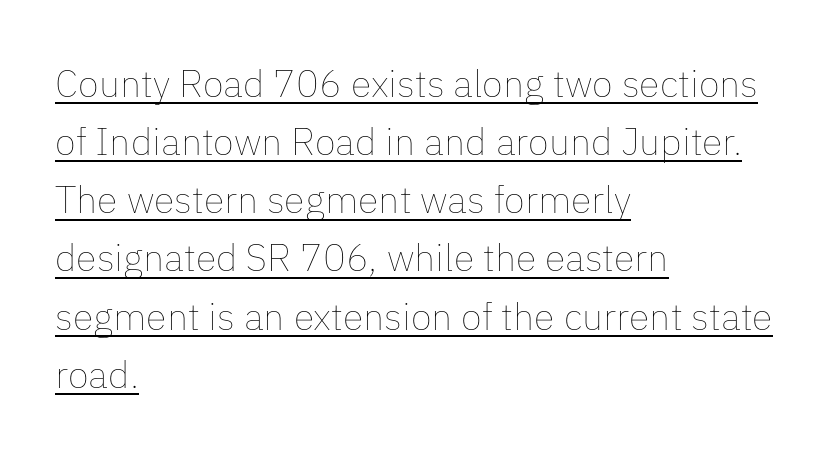
Q: Is the text bold? A: No.
Q: Is the text italic (slanted)? A: No, it is upright.
Q: Is the text underlined? A: Yes.
Q: How is the paragraph aligned? A: Left-aligned.
Q: Is the spacing between letters normal or unusually wide? A: Normal.
Q: Is the spacing between lines tight, normal or loose? A: Normal.
Q: Width (condensed, normal, or wide)? A: Normal.
Q: Stroke contrast? A: Low.
Q: x-height? A: Medium.
Q: Monospaced? A: No.
